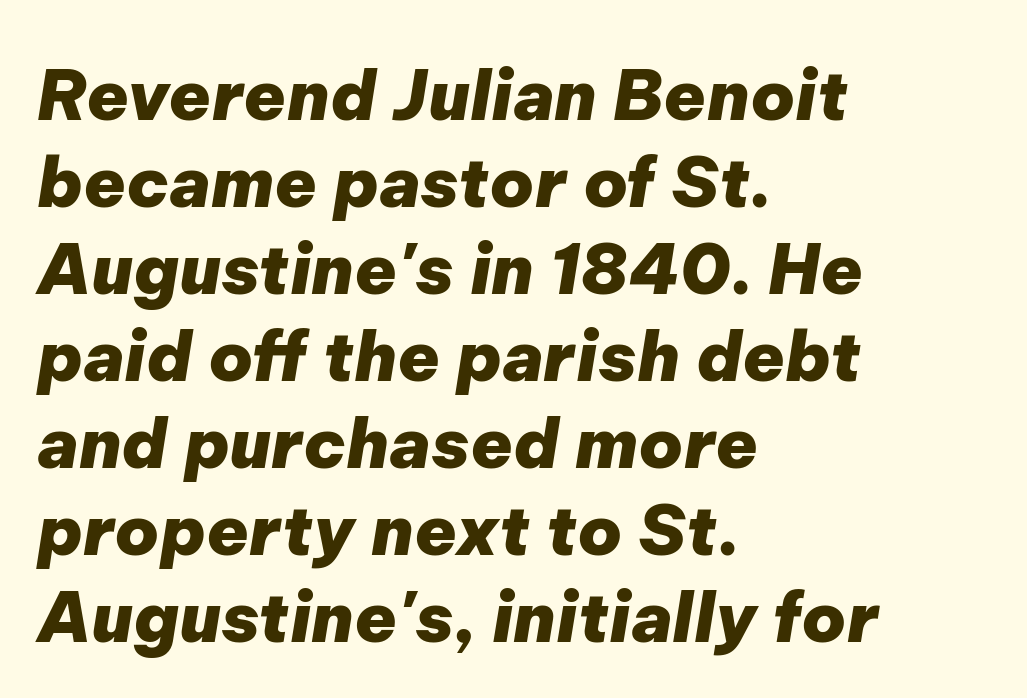
Q: Is the text bold? A: Yes.
Q: Is the text italic (slanted)? A: Yes, it leans right by about 9 degrees.
Q: Is the text underlined? A: No.
Q: How is the paragraph aligned? A: Left-aligned.
Q: Is the spacing between letters normal or unusually wide? A: Normal.
Q: Is the spacing between lines tight, normal or loose? A: Normal.
Q: Width (condensed, normal, or wide)? A: Normal.
Q: Stroke contrast? A: Low.
Q: x-height? A: Medium.
Q: Monospaced? A: No.
